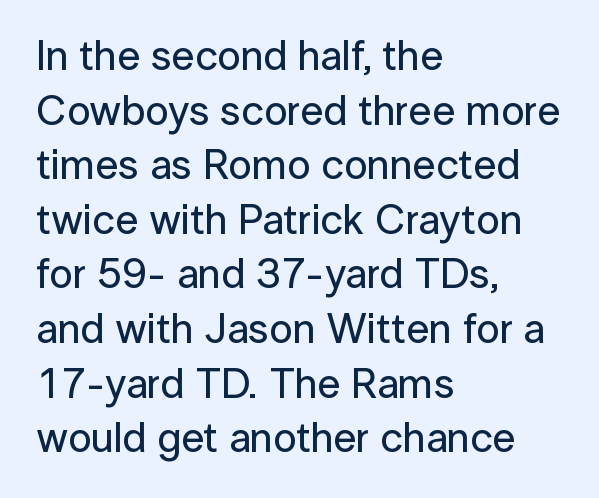
The image shows 42 px sans-serif type, upright; set left-aligned, normal line spacing (1.3x), normal letter spacing, not underlined; low stroke contrast and a medium x-height.
